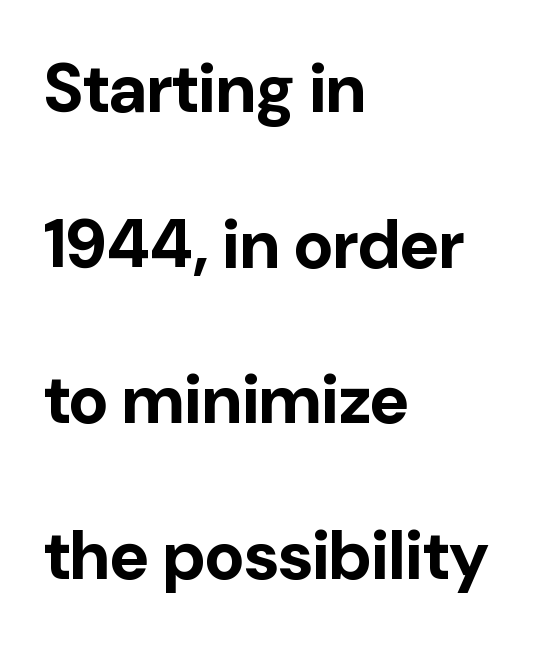
{"serif": "no", "italic": "no", "bold": "yes", "weight": "bold", "width": "normal", "stroke_contrast": "low", "x_height": "medium", "monospaced": "no", "underline": "no", "align": "left", "line_spacing": "loose", "line_spacing_ratio": 2.29, "letter_spacing": "normal", "letter_spacing_em": 0.0, "glyph_px": 68}
